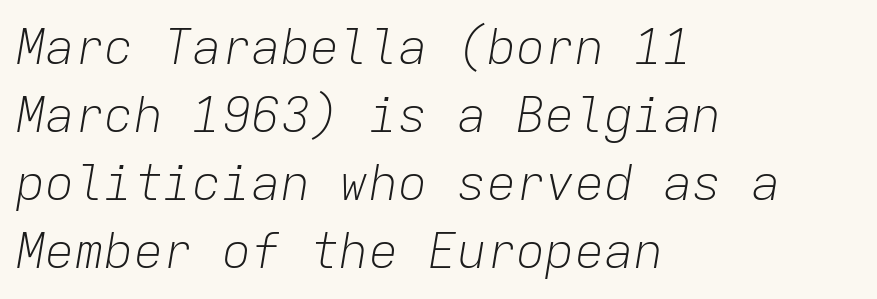
Q: Is the text bold? A: No.
Q: Is the text italic (slanted)? A: Yes, it leans right by about 9 degrees.
Q: Is the text underlined? A: No.
Q: How is the paragraph aligned? A: Left-aligned.
Q: Is the spacing between letters normal or unusually wide? A: Normal.
Q: Is the spacing between lines tight, normal or loose? A: Normal.
Q: Width (condensed, normal, or wide)? A: Normal.
Q: Stroke contrast? A: Low.
Q: x-height? A: Medium.
Q: Monospaced? A: Yes.
